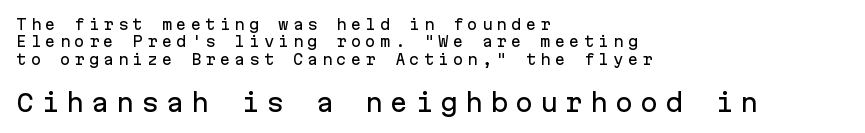
{"italic": "no", "underline": "no", "align": "left", "line_spacing": "normal", "line_spacing_ratio": 1.25, "letter_spacing": "wide", "letter_spacing_em": 0.29, "larger_block": "second", "size_ratio": 1.71, "glyph_px": 24}
